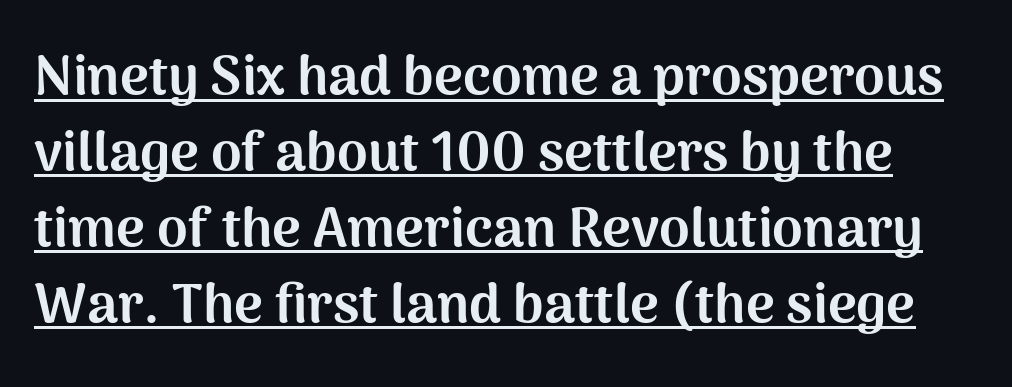
The image shows 55 px bold sans-serif type, upright; set normal line spacing (1.38x), normal letter spacing, underlined; medium stroke contrast and a medium x-height.
